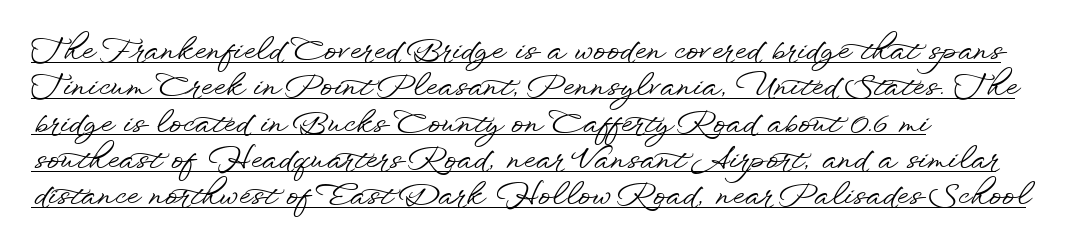
The image shows 30 px wide sans-serif type; set left-aligned, line spacing 1.21x, normal letter spacing, underlined; low stroke contrast and a small x-height.
